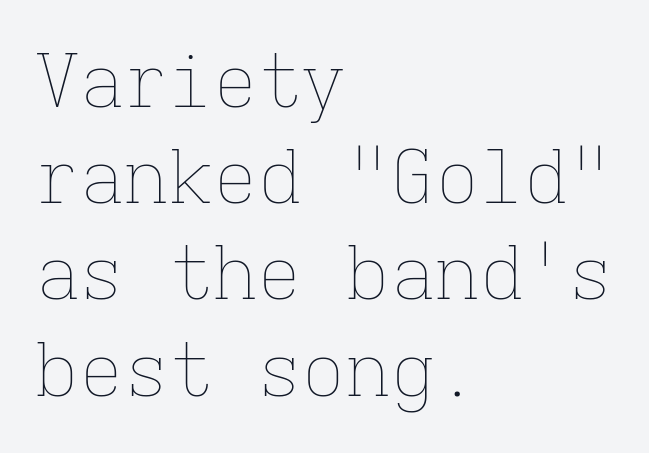
Q: Is the text bold? A: No.
Q: Is the text italic (slanted)? A: No, it is upright.
Q: Is the text underlined? A: No.
Q: How is the paragraph aligned? A: Left-aligned.
Q: Is the spacing between letters normal or unusually wide? A: Normal.
Q: Is the spacing between lines tight, normal or loose? A: Normal.
Q: Width (condensed, normal, or wide)? A: Normal.
Q: Stroke contrast? A: Low.
Q: x-height? A: Medium.
Q: Monospaced? A: Yes.
